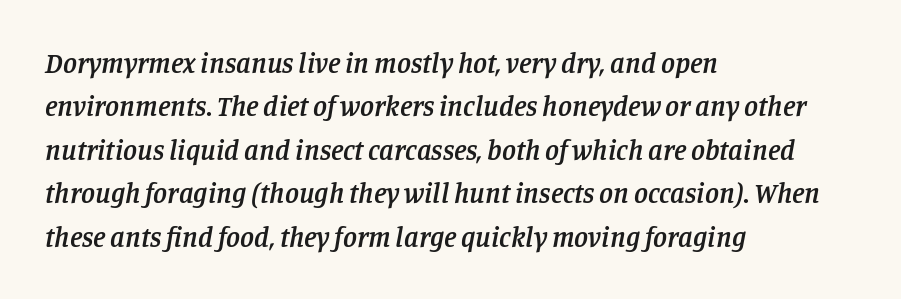
The image shows 28 px semibold serif type, italic (leaning right); set left-aligned, normal line spacing (1.55x), normal letter spacing, not underlined; low stroke contrast and a large x-height.
